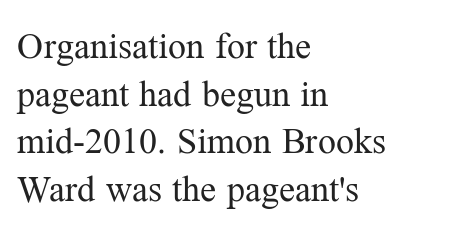
The image shows 36 px regular-weight serif type, upright; set left-aligned, normal line spacing (1.32x), normal letter spacing, not underlined; medium stroke contrast and a medium x-height.
